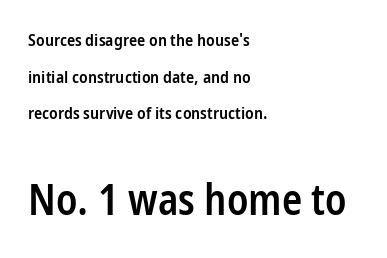
The image shows 42 px semibold, condensed sans-serif type, upright; set left-aligned, loose line spacing (2.16x), normal letter spacing, not underlined; the second (bottom) block is 2.47x larger; low stroke contrast and a medium x-height.
